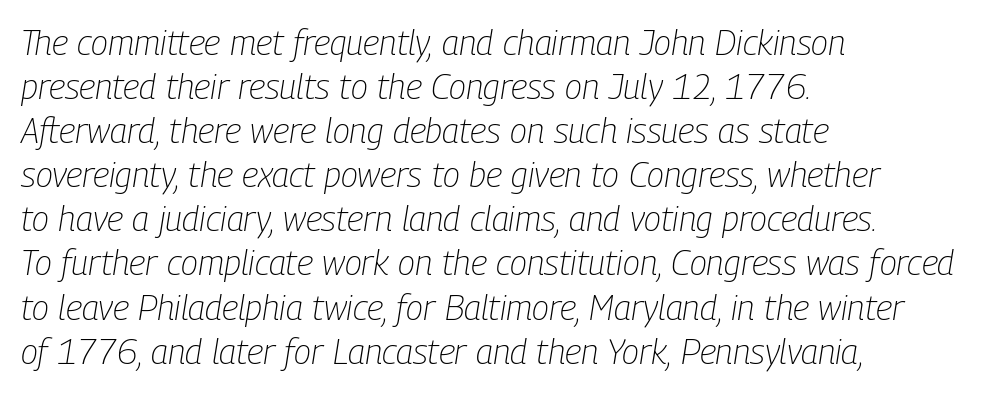
The image shows 35 px light, condensed type, italic (leaning right); set left-aligned, normal line spacing (1.26x), normal letter spacing, not underlined; low stroke contrast and a medium x-height.
